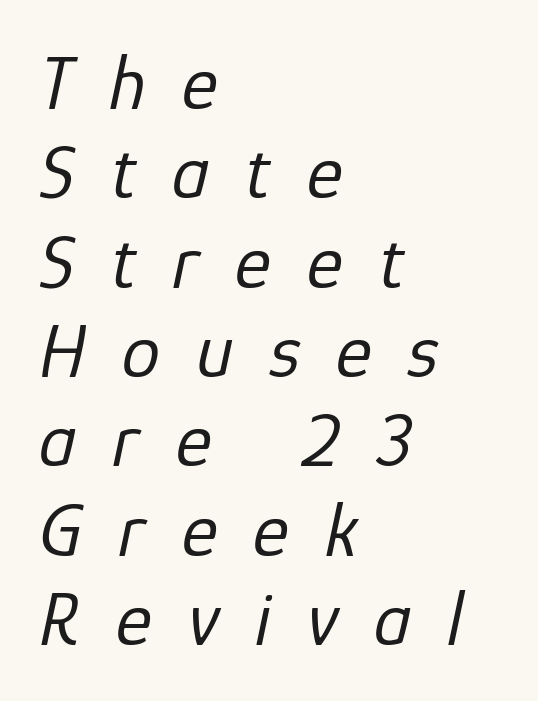
Q: Is the text bold? A: No.
Q: Is the text italic (slanted)? A: Yes, it leans right by about 12 degrees.
Q: Is the text underlined? A: No.
Q: How is the paragraph aligned? A: Left-aligned.
Q: Is the spacing between letters normal or unusually wide? A: Unusually wide.
Q: Width (condensed, normal, or wide)? A: Normal.
Q: Stroke contrast? A: Low.
Q: x-height? A: Medium.
Q: Monospaced? A: No.
